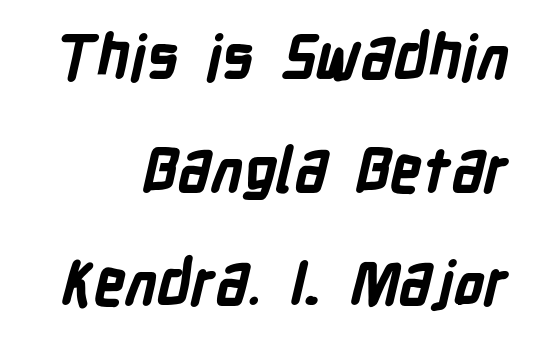
Alignment: flush right. Proportional: the letters do not fall into vertical columns. The rendering keeps characters at their native spacing. Weight: bold. Type without underlining.
